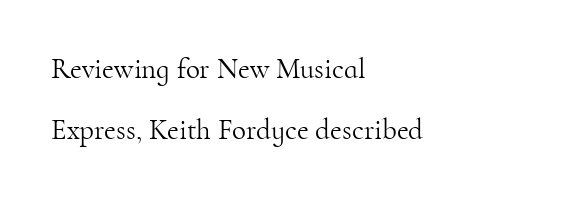
Q: Is the text bold? A: No.
Q: Is the text italic (slanted)? A: No, it is upright.
Q: Is the typeface a serif or a sans-serif typeface? A: Serif.
Q: Is the text underlined? A: No.
Q: How is the paragraph aligned? A: Left-aligned.
Q: Is the spacing between letters normal or unusually wide? A: Normal.
Q: Is the spacing between lines tight, normal or loose? A: Loose.
Q: Width (condensed, normal, or wide)? A: Normal.
Q: Stroke contrast? A: High.
Q: x-height? A: Small.
Q: Monospaced? A: No.
